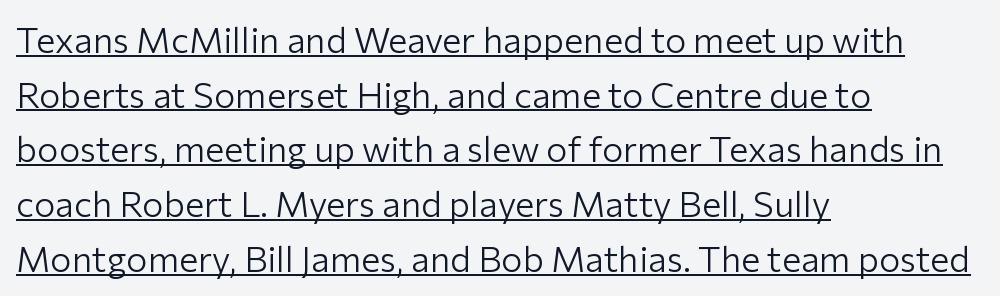
{"serif": "no", "italic": "no", "bold": "no", "weight": "light", "width": "normal", "stroke_contrast": "low", "x_height": "medium", "monospaced": "no", "underline": "yes", "align": "left", "line_spacing": "normal", "line_spacing_ratio": 1.52, "letter_spacing": "normal", "letter_spacing_em": 0.0, "glyph_px": 36}
